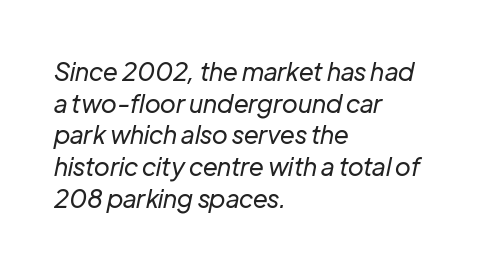
The image shows 25 px text type, italic (leaning right); set left-aligned, normal line spacing (1.27x), normal letter spacing, not underlined.
